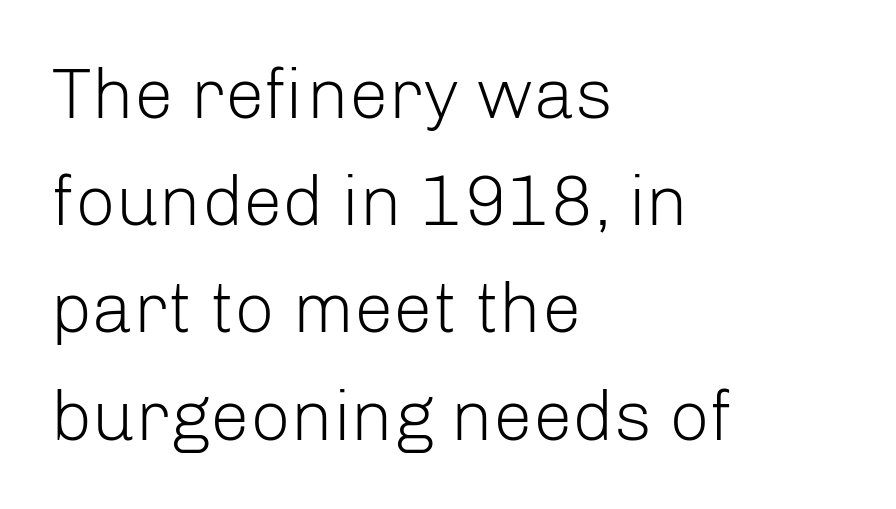
The image shows 71 px light sans-serif type, upright; set left-aligned, normal line spacing (1.51x), normal letter spacing, not underlined; low stroke contrast and a medium x-height.
